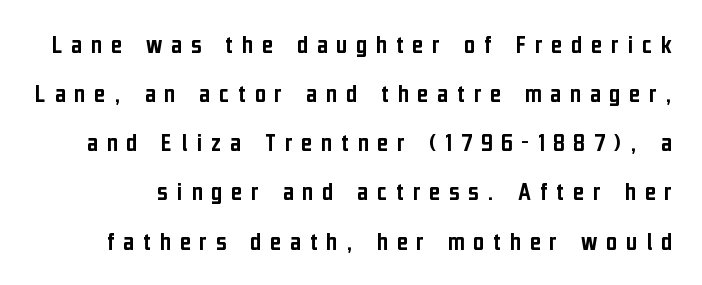
The image shows 27 px text type, upright; set line spacing 1.82x, unusually wide letter spacing (+0.32 em), not underlined.
